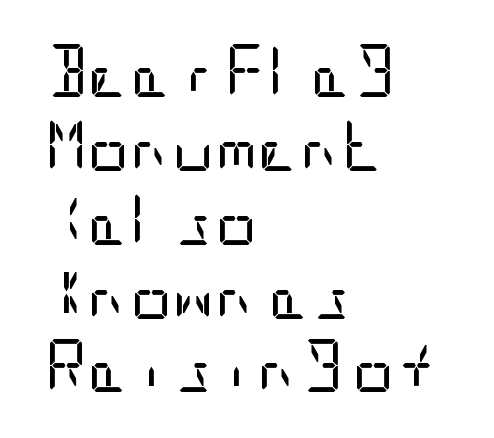
{"serif": "no", "italic": "no", "bold": "no", "weight": "regular", "width": "condensed", "stroke_contrast": "low", "x_height": "large", "underline": "no", "align": "left", "line_spacing": "normal", "line_spacing_ratio": 1.42, "letter_spacing": "normal", "letter_spacing_em": 0.0, "glyph_px": 52}
